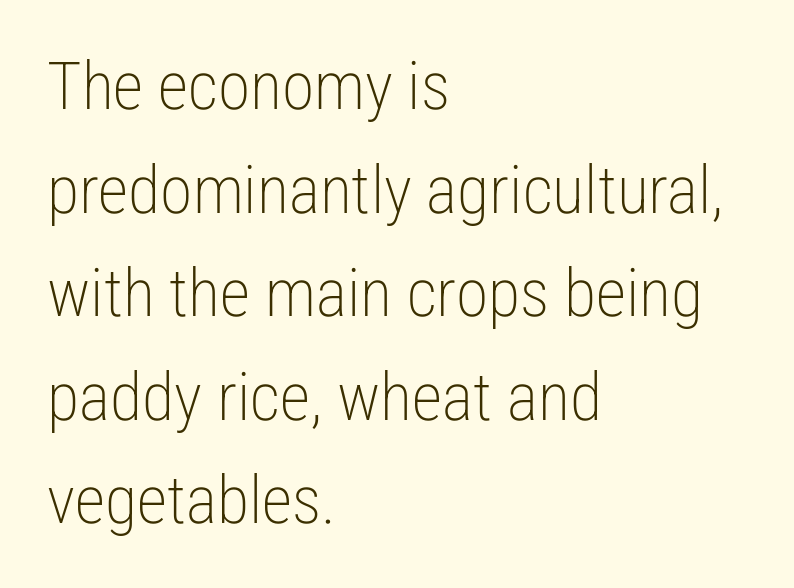
The designer left line spacing at the default. Italic? Not at all — the glyphs are vertical. Here the designer chose a conventional face with non-uniform glyph widths. Standard letterfit; no display-style spreading of the glyphs.
